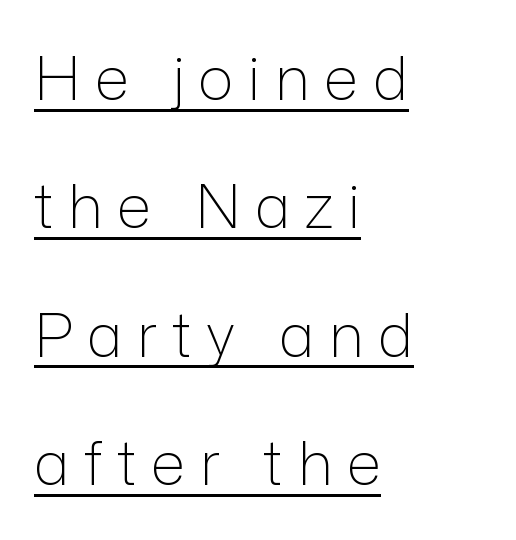
The image shows 60 px light sans-serif type, upright; set left-aligned, loose line spacing (2.14x), unusually wide letter spacing (+0.24 em), underlined; low stroke contrast and a medium x-height.
